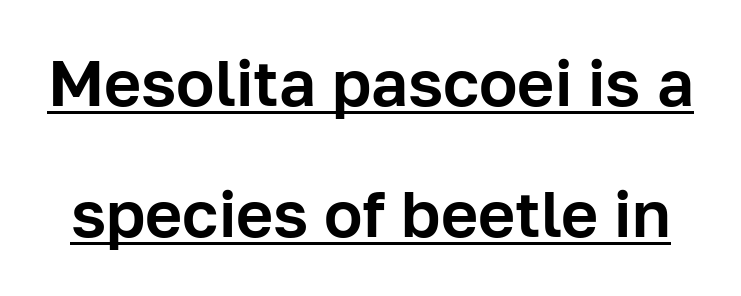
{"serif": "no", "italic": "no", "width": "normal", "stroke_contrast": "low", "x_height": "medium", "monospaced": "no", "underline": "yes", "line_spacing": "loose", "line_spacing_ratio": 2.05, "letter_spacing": "normal", "letter_spacing_em": 0.0, "glyph_px": 64}
